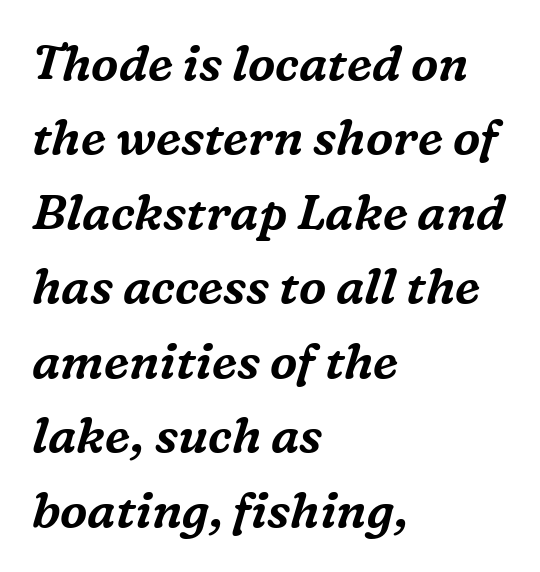
Q: Is the text italic (slanted)? A: Yes, it leans right by about 16 degrees.
Q: Is the typeface a serif or a sans-serif typeface? A: Serif.
Q: Is the text underlined? A: No.
Q: How is the paragraph aligned? A: Left-aligned.
Q: Is the spacing between letters normal or unusually wide? A: Normal.
Q: Is the spacing between lines tight, normal or loose? A: Normal.
Q: Width (condensed, normal, or wide)? A: Normal.
Q: Stroke contrast? A: Medium.
Q: x-height? A: Medium.
Q: Monospaced? A: No.
